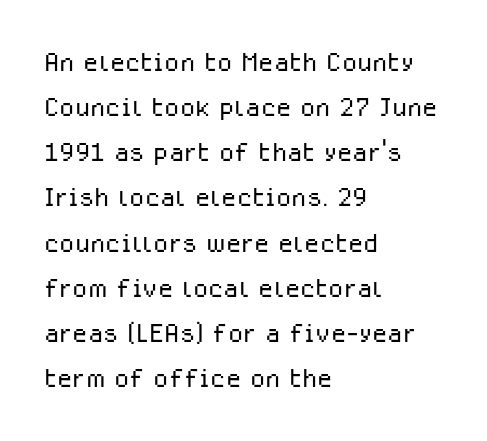
{"serif": "no", "italic": "no", "bold": "no", "weight": "light", "width": "normal", "stroke_contrast": "low", "x_height": "medium", "monospaced": "no", "underline": "no", "align": "left", "line_spacing": "normal", "line_spacing_ratio": 1.29, "letter_spacing": "normal", "letter_spacing_em": 0.0, "glyph_px": 35}
